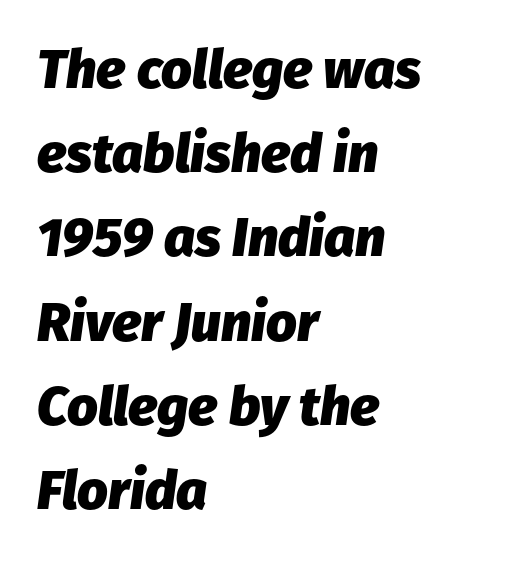
Q: Is the text bold? A: Yes.
Q: Is the text italic (slanted)? A: Yes, it leans right by about 8 degrees.
Q: Is the text underlined? A: No.
Q: How is the paragraph aligned? A: Left-aligned.
Q: Is the spacing between letters normal or unusually wide? A: Normal.
Q: Is the spacing between lines tight, normal or loose? A: Normal.
Q: Width (condensed, normal, or wide)? A: Normal.
Q: Stroke contrast? A: Low.
Q: x-height? A: Medium.
Q: Monospaced? A: No.
